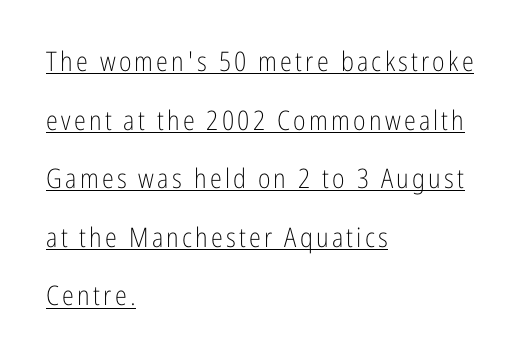
The font's upright variant was chosen for this text. Line starts are locked; line ends wander. The letters look calm and open, with moderate or lighter stems. Airy leading. The string is rendered with underlining switched on.
